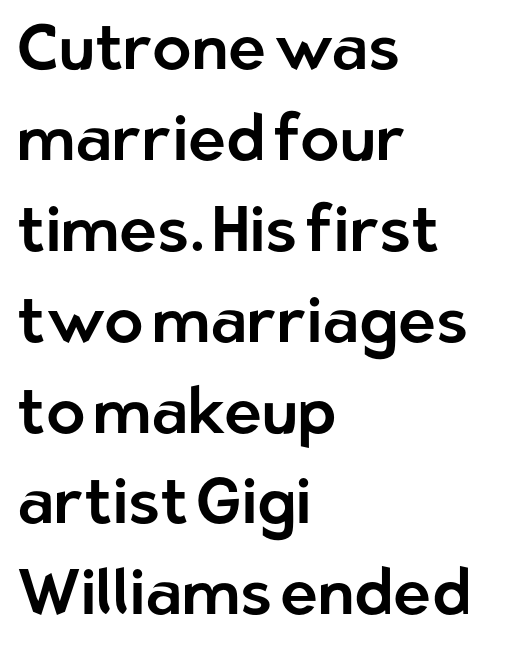
Teacher's note: observe the even left margin — that is flush-left alignment. Does extra space separate the letters? No, they use regular spacing. Do the letters lean? They stand straight. Baseline-to-baseline distance is the conventional proportion of letter height. I'd call this a sans setting — the letters go barefoot.
